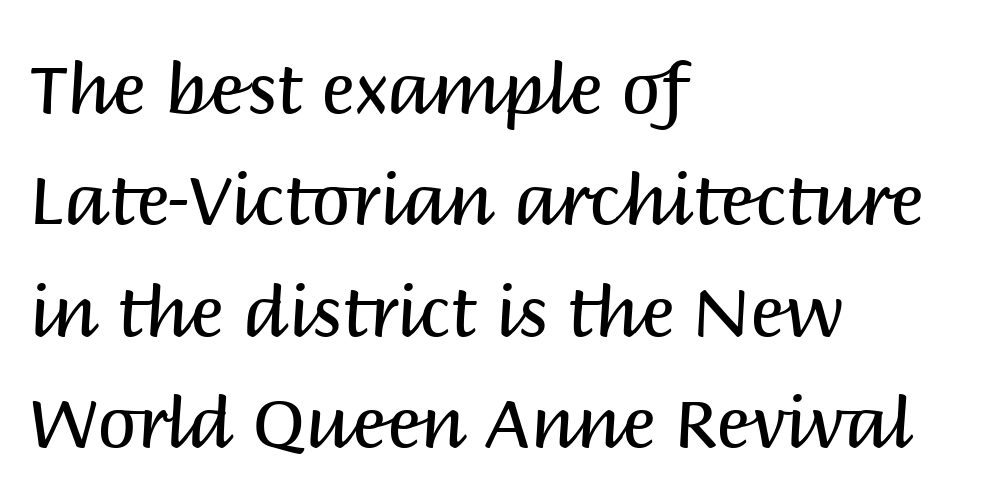
{"serif": "no", "bold": "no", "weight": "regular", "width": "normal", "stroke_contrast": "medium", "x_height": "large", "monospaced": "no", "underline": "no", "align": "left", "line_spacing": "normal", "line_spacing_ratio": 1.59, "letter_spacing": "normal", "letter_spacing_em": 0.0, "glyph_px": 70}
